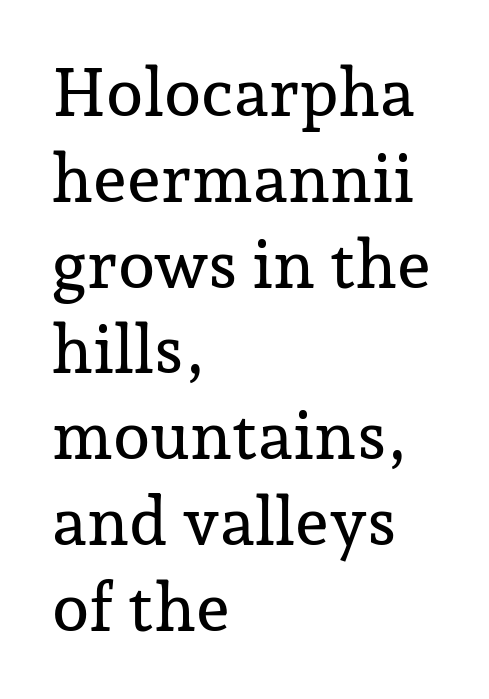
{"serif": "yes", "italic": "no", "width": "normal", "stroke_contrast": "low", "x_height": "medium", "monospaced": "no", "underline": "no", "align": "left", "line_spacing": "normal", "line_spacing_ratio": 1.28, "letter_spacing": "normal", "letter_spacing_em": 0.0, "glyph_px": 67}
